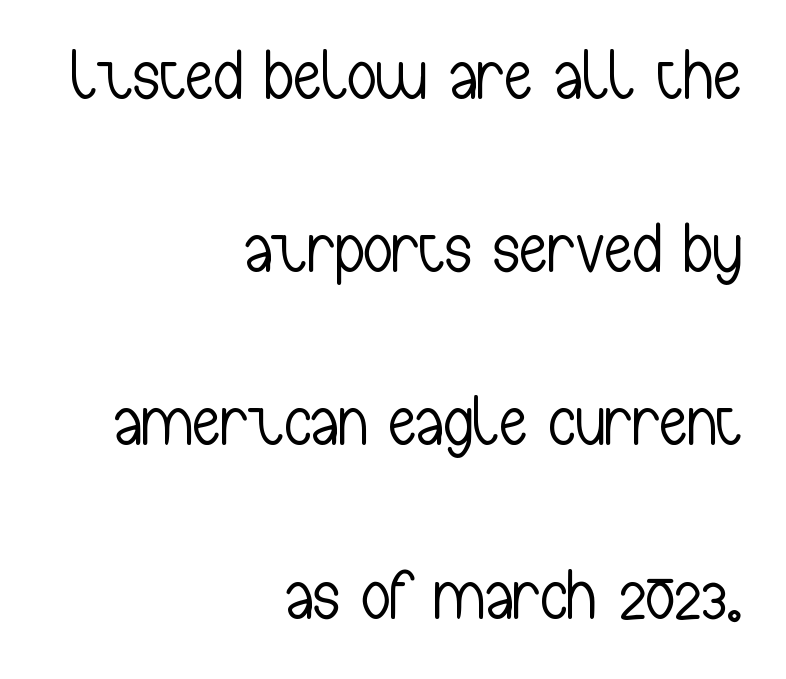
The image shows 71 px light, condensed sans-serif type, upright; set right-aligned, loose line spacing (2.44x), normal letter spacing, not underlined; low stroke contrast and a medium x-height.
